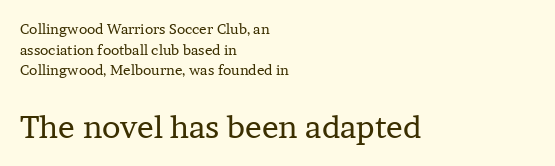
Visually the block forms a straight wall on the left and a jagged coastline on the right. The designer left line spacing at the default. Quick note: not italic, upright. Each word holds together tightly as a unit, with standard inter-letter gaps. Which of the two is more prominent by size? The second, at the bottom.
